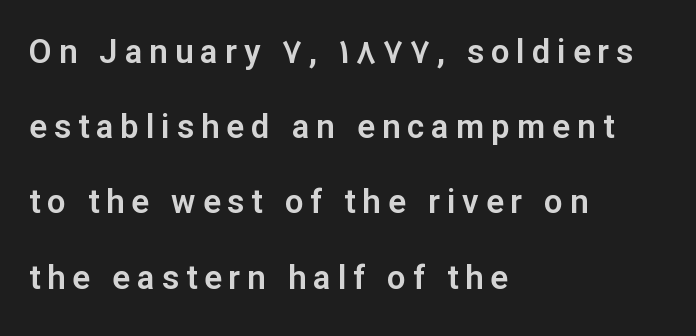
{"serif": "no", "italic": "no", "width": "normal", "stroke_contrast": "low", "x_height": "medium", "monospaced": "no", "underline": "no", "align": "left", "line_spacing": "loose", "line_spacing_ratio": 2.28, "letter_spacing": "wide", "letter_spacing_em": 0.21, "glyph_px": 33}
